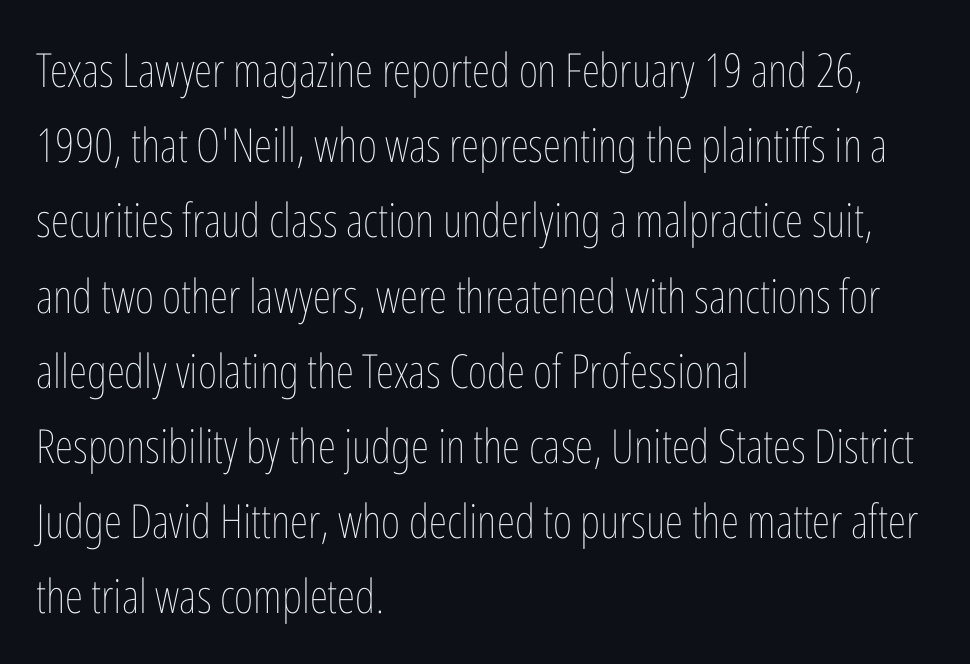
Do the characters align in a grid? No, the font is proportional. This sample keeps an unexceptional amount of space between lines. Each stroke keeps to a modest, everyday thickness or less. The compositor pushed each line to the left boundary. A typesetter would call this zero additional tracking.
